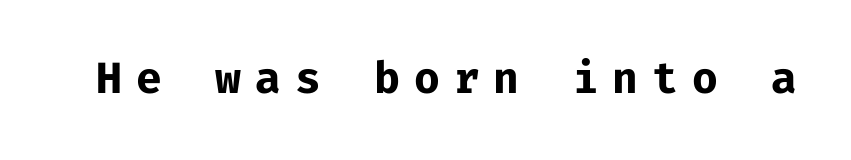
The image shows 42 px bold sans-serif type, upright, monospaced; set unusually wide letter spacing (+0.33 em), not underlined; low stroke contrast and a medium x-height.
